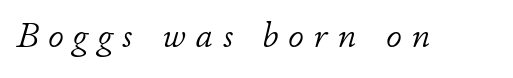
The image shows 35 px light type, italic (leaning right); set unusually wide letter spacing (+0.29 em), not underlined; low stroke contrast and a small x-height.
